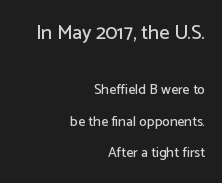
Q: Is the text italic (slanted)? A: No, it is upright.
Q: Is the text underlined? A: No.
Q: How is the paragraph aligned? A: Right-aligned.
Q: Is the spacing between letters normal or unusually wide? A: Normal.
Q: Is the spacing between lines tight, normal or loose? A: Loose.
Q: Which block of text is set in a larger size, the first (top) or the second (bottom)? A: The first (top) one.
